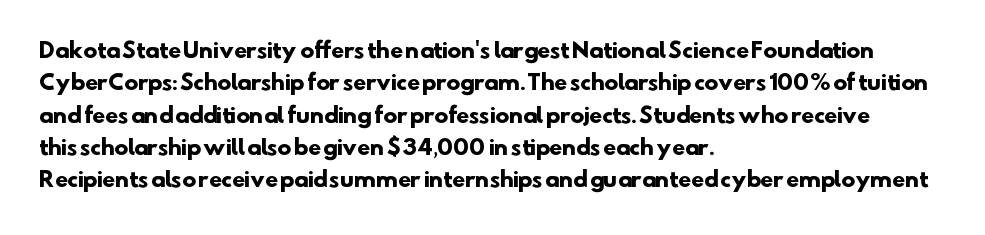
The passage shown stacks its lines at a standard gap. The line texture is even and compact thanks to regular tracking. The lines are quadded left. In terms of weight, the rendering is a true, heavy bold. The foot of each line stays bare and open.
